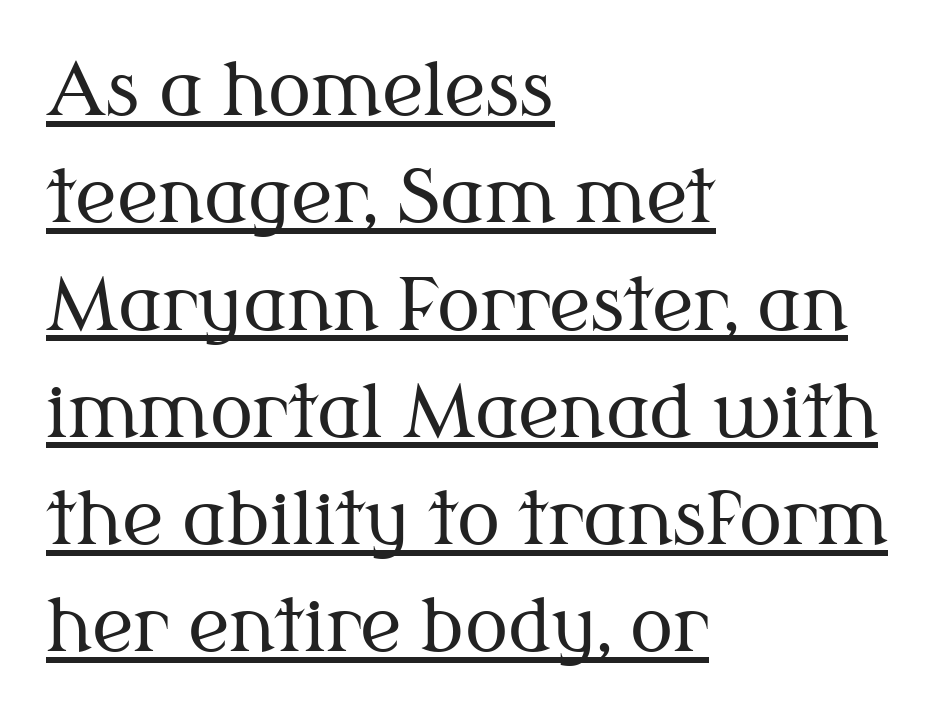
Q: Is the text bold? A: No.
Q: Is the text italic (slanted)? A: No, it is upright.
Q: Is the typeface a serif or a sans-serif typeface? A: Serif.
Q: Is the text underlined? A: Yes.
Q: How is the paragraph aligned? A: Left-aligned.
Q: Is the spacing between letters normal or unusually wide? A: Normal.
Q: Is the spacing between lines tight, normal or loose? A: Normal.
Q: Width (condensed, normal, or wide)? A: Normal.
Q: Stroke contrast? A: Medium.
Q: x-height? A: Medium.
Q: Monospaced? A: No.
